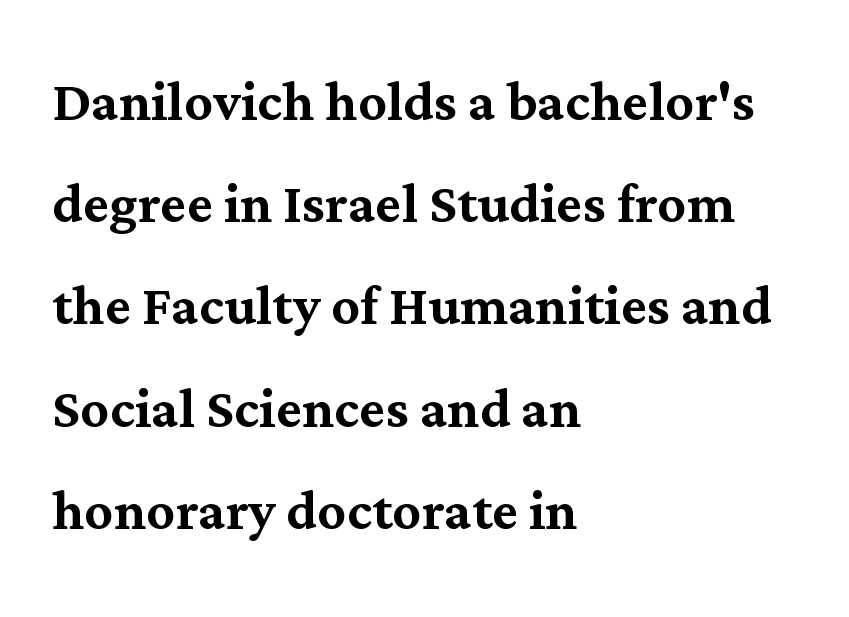
The image shows 71 px serif type, upright; set left-aligned, normal line spacing (1.44x), normal letter spacing, not underlined; medium stroke contrast and a medium x-height.
